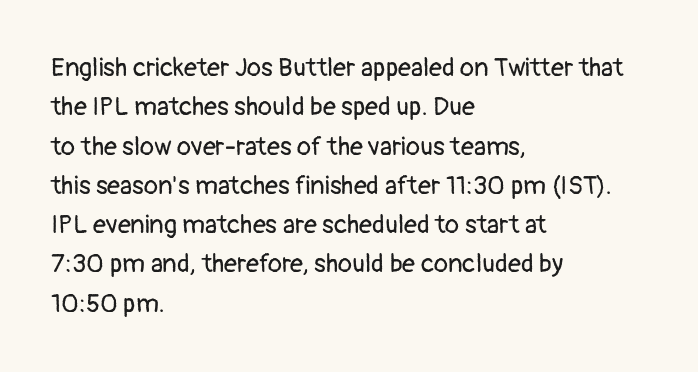
{"italic": "no", "bold": "no", "underline": "no", "align": "left", "line_spacing": "normal", "line_spacing_ratio": 1.51, "letter_spacing": "normal", "letter_spacing_em": 0.0, "glyph_px": 26}
